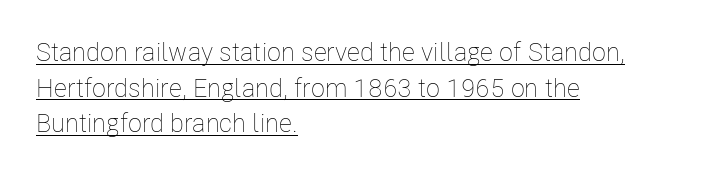
The image shows 26 px text type, upright; set left-aligned, normal line spacing (1.37x), normal letter spacing, underlined.
